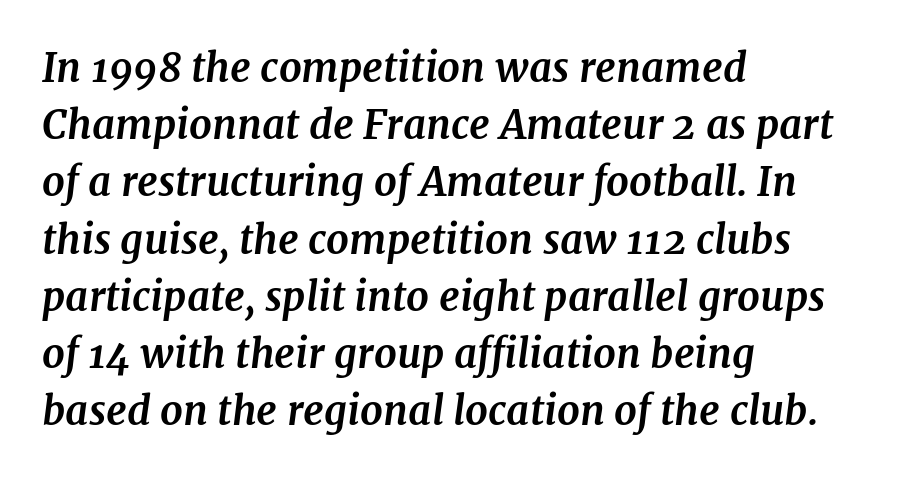
The image shows 40 px bold serif type, italic (leaning right); set left-aligned, normal line spacing (1.43x), normal letter spacing, not underlined; medium stroke contrast and a medium x-height.
